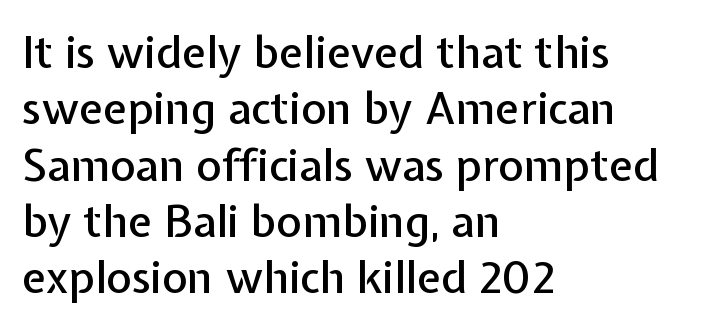
The image shows 44 px sans-serif type, upright; set left-aligned, normal line spacing (1.28x), normal letter spacing, not underlined; low stroke contrast and a medium x-height.
